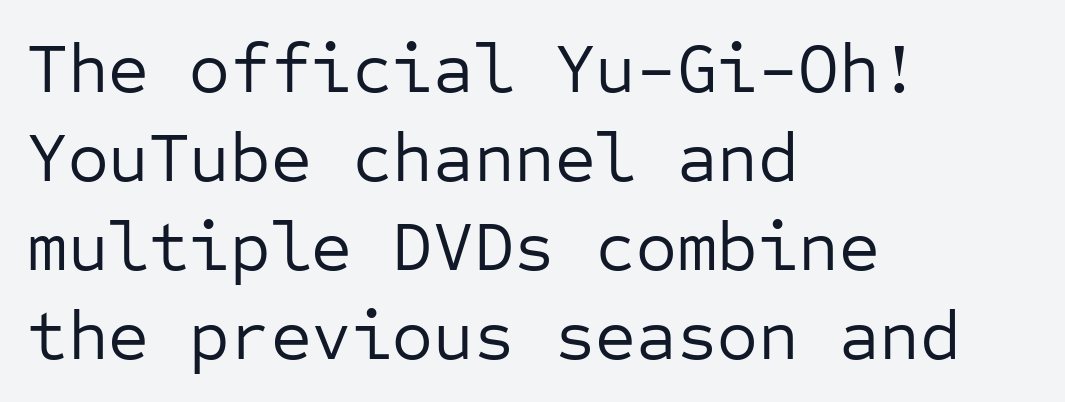
{"serif": "no", "italic": "no", "bold": "no", "weight": "regular", "width": "normal", "stroke_contrast": "low", "x_height": "medium", "monospaced": "yes", "underline": "no", "align": "left", "line_spacing": "normal", "line_spacing_ratio": 1.27, "letter_spacing": "normal", "letter_spacing_em": 0.0, "glyph_px": 70}
